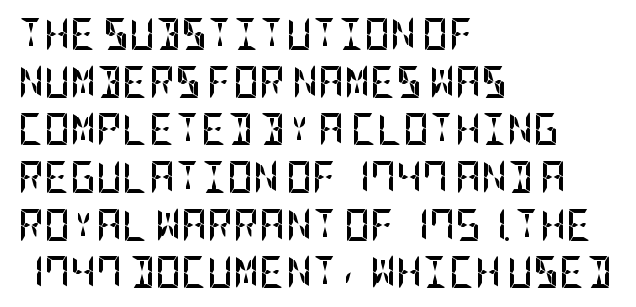
All the whitespace from short lines collects on the right. Just letters on the line, the space beneath them empty. This sample uses an upright cut, with every glyph sitting square on the baseline. Default kerning and tracking; the words read as compact shapes. Notice how descenders clear the ascenders below comfortably — that's standard leading. Unlike a traditional serif, this face leaves its strokes unadorned.
